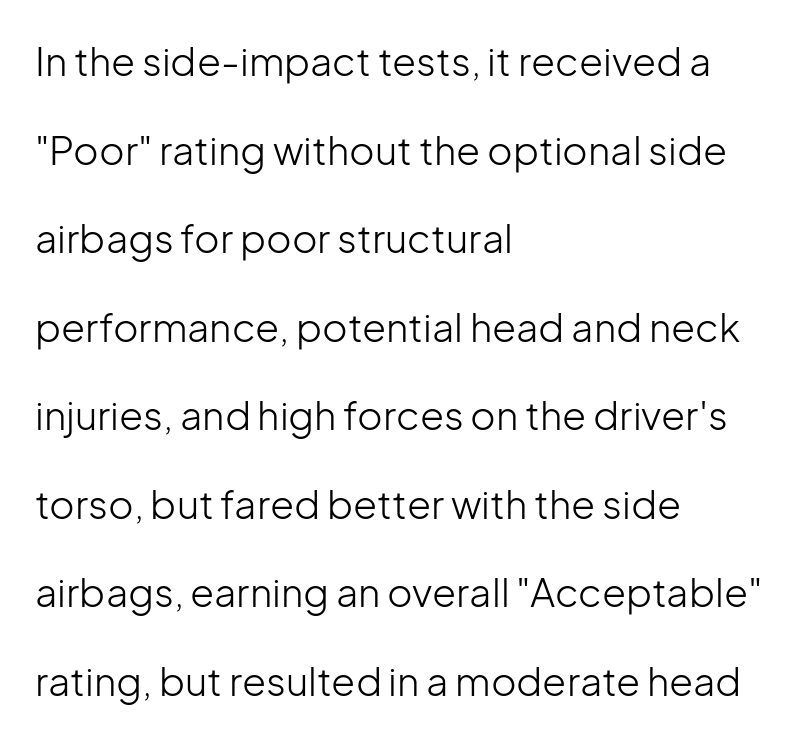
{"serif": "no", "italic": "no", "bold": "no", "weight": "light", "width": "normal", "stroke_contrast": "low", "x_height": "medium", "monospaced": "no", "underline": "no", "align": "left", "line_spacing": "loose", "line_spacing_ratio": 2.27, "letter_spacing": "normal", "letter_spacing_em": 0.0, "glyph_px": 39}
